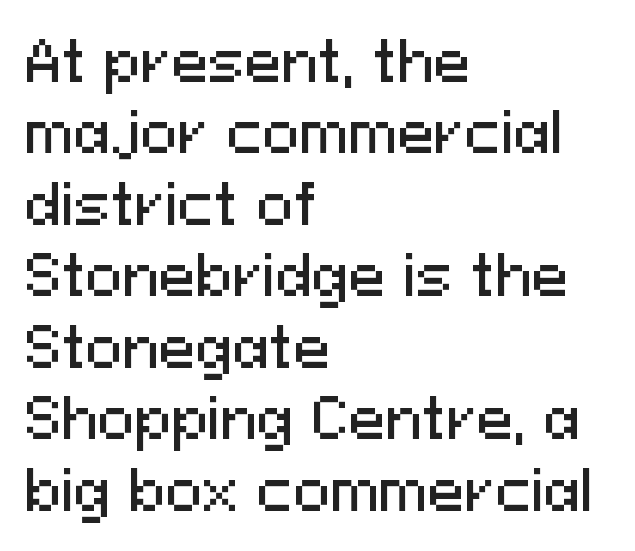
This sample is left-justified, so line endings fall wherever the words run out. Each row of text sits above clean, open space. Nothing sits at the stroke ends, so this counts as sans-serif. Each letter keeps its own natural width here, so spacing adapts to shape. Is there any slant? The stems are plumb.
